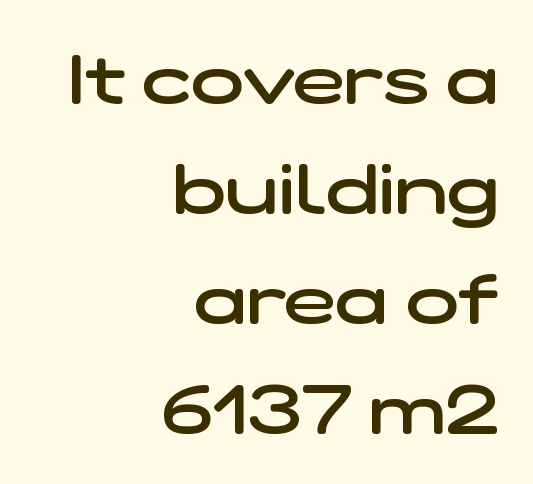
{"serif": "no", "bold": "semi", "weight": "semibold", "width": "wide", "stroke_contrast": "low", "x_height": "medium", "monospaced": "no", "underline": "no", "align": "right", "line_spacing": "normal", "line_spacing_ratio": 1.57, "letter_spacing": "normal", "letter_spacing_em": 0.0, "glyph_px": 70}
